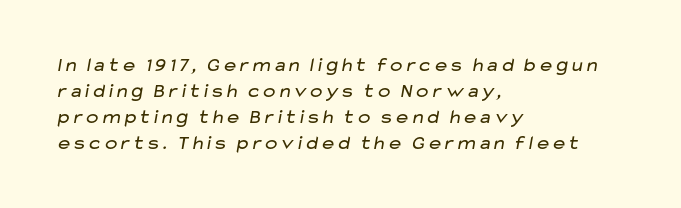
Q: Is the text bold? A: No.
Q: Is the text underlined? A: No.
Q: How is the paragraph aligned? A: Left-aligned.
Q: Is the spacing between letters normal or unusually wide? A: Normal.
Q: Is the spacing between lines tight, normal or loose? A: Normal.
